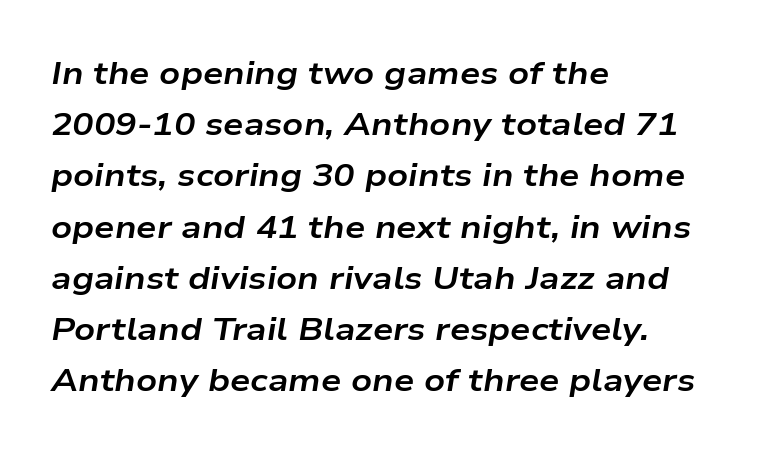
Anything drawn beneath the words? Only blank space. Does the lettering tilt? It does — this is italic. Spacing between characters is what you'd get straight out of the box. Character widths vary here, with narrow letters taking less room than wide ones. Plenty of ink on the page — the face is bold. Is there much room between lines? A standard amount, neither cramped nor airy.
